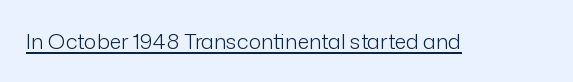
Italic: no, the glyphs are upright roman. You can see a thin bar hugging the bottom of the glyphs. Nothing heavy about these letters — not bold at all. Look at the tracking — it's just the regular setting, nothing added.
